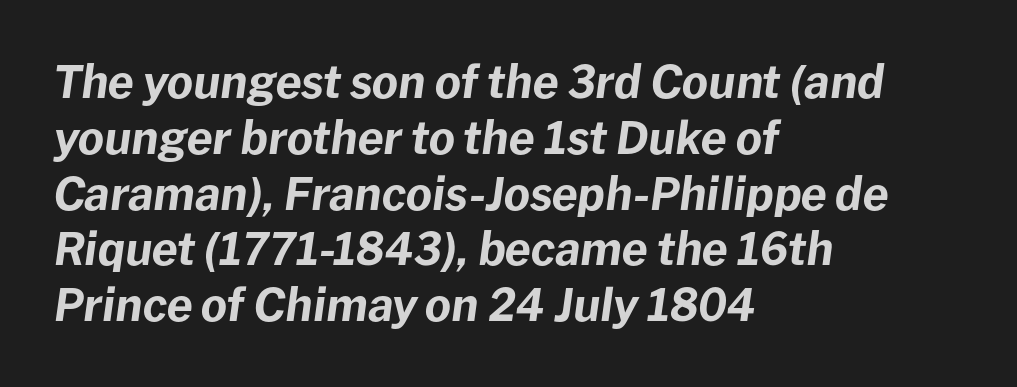
Q: Is the text bold? A: Yes.
Q: Is the text italic (slanted)? A: Yes, it leans right by about 8 degrees.
Q: Is the text underlined? A: No.
Q: How is the paragraph aligned? A: Left-aligned.
Q: Is the spacing between letters normal or unusually wide? A: Normal.
Q: Width (condensed, normal, or wide)? A: Normal.
Q: Stroke contrast? A: Low.
Q: x-height? A: Medium.
Q: Monospaced? A: No.
